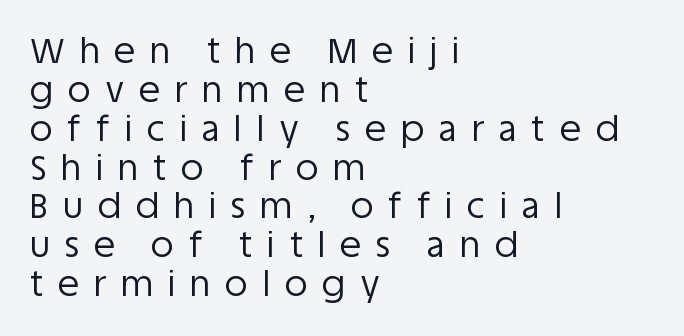
Stems and bowls with no extra thickness — not bold. If you measured baseline to baseline, you'd find a short distance. Rule under the text: the space is simply empty. The passage shown is typed in a proportional face where columns would drift. The text was rendered using a sans face with plain stroke endings. Do the letters lean? They stand straight.
